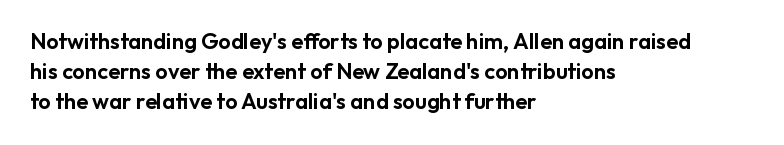
Q: Is the text italic (slanted)? A: No, it is upright.
Q: Is the text underlined? A: No.
Q: How is the paragraph aligned? A: Left-aligned.
Q: Is the spacing between letters normal or unusually wide? A: Normal.
Q: Is the spacing between lines tight, normal or loose? A: Normal.
